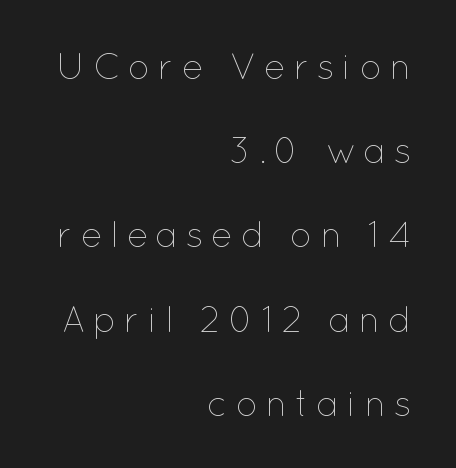
Q: Is the text bold? A: No.
Q: Is the text italic (slanted)? A: No, it is upright.
Q: Is the text underlined? A: No.
Q: How is the paragraph aligned? A: Right-aligned.
Q: Is the spacing between letters normal or unusually wide? A: Unusually wide.
Q: Is the spacing between lines tight, normal or loose? A: Loose.
Q: Width (condensed, normal, or wide)? A: Normal.
Q: Stroke contrast? A: Low.
Q: x-height? A: Medium.
Q: Monospaced? A: No.
